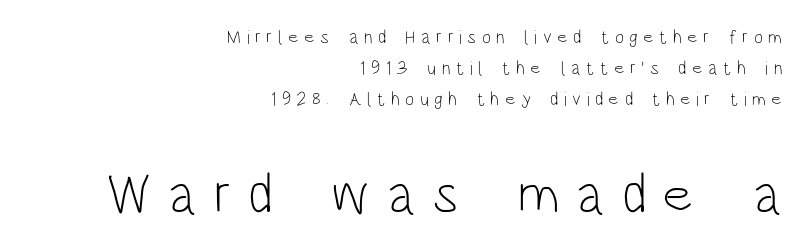
Q: Is the text bold? A: No.
Q: Is the text italic (slanted)? A: No, it is upright.
Q: Is the typeface a serif or a sans-serif typeface? A: Sans-serif.
Q: Is the text underlined? A: No.
Q: How is the paragraph aligned? A: Right-aligned.
Q: Is the spacing between letters normal or unusually wide? A: Unusually wide.
Q: Is the spacing between lines tight, normal or loose? A: Normal.
Q: Which block of text is set in a larger size, the first (top) or the second (bottom)? A: The second (bottom) one.
Q: Width (condensed, normal, or wide)? A: Condensed.
Q: Stroke contrast? A: Low.
Q: x-height? A: Large.
Q: Monospaced? A: No.
